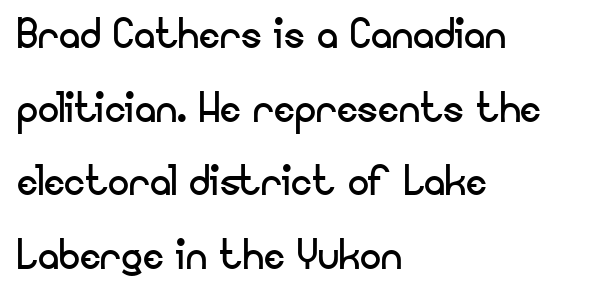
Vertical strokes here are truly vertical. The space between consecutive lines is moderate. Caption: multi-line text, flush left, ragged right. Students, note that the glyphs here touch the page at normal intervals. The words here are not underlined. This sample has the flowing, uneven cadence of proportional lettering.
